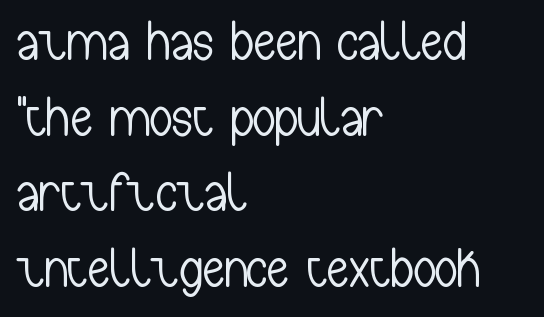
What stands out about the letter spacing? Nothing — it is the standard amount. Proportional: the letters do not fall into vertical columns. This rendering employs a face without finishing strokes, i.e., a sans-serif. The cut favours lightness, reaching ordinary text weight at its darkest. The lines sit at an ordinary, default distance from one another. The type sits square on the baseline with zero lean.
